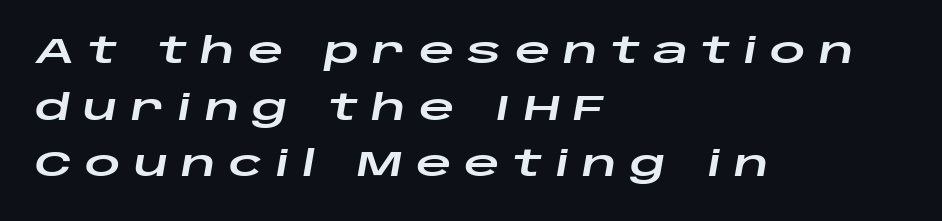
Here the designer chose a conventional face with non-uniform glyph widths. These lines stack with their left ends in a neat column. The letterforms stand isolated, each surrounded by extra space. There's an unmistakable incline to the writing here. The baseline area is clear. Leading matches the norm, producing a regular column.
